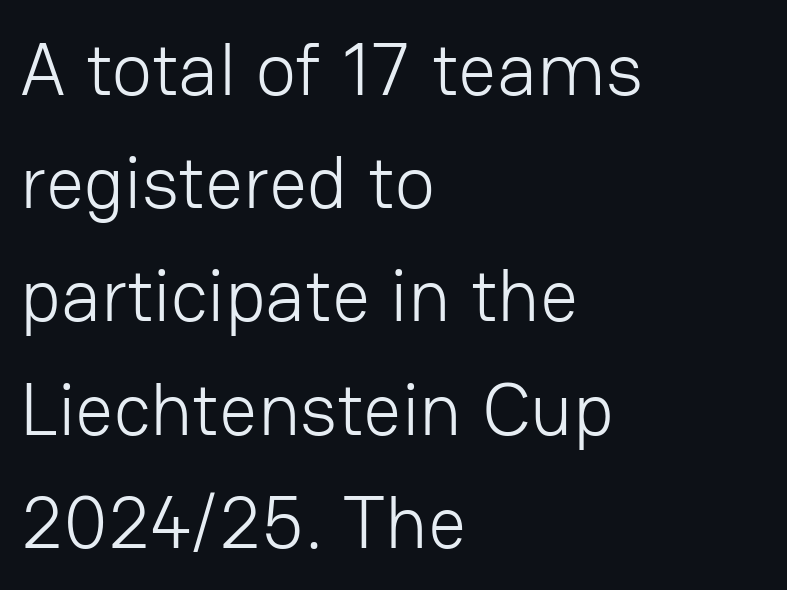
Q: Is the text bold? A: No.
Q: Is the text italic (slanted)? A: No, it is upright.
Q: Is the typeface a serif or a sans-serif typeface? A: Sans-serif.
Q: Is the text underlined? A: No.
Q: How is the paragraph aligned? A: Left-aligned.
Q: Is the spacing between letters normal or unusually wide? A: Normal.
Q: Is the spacing between lines tight, normal or loose? A: Normal.
Q: Width (condensed, normal, or wide)? A: Normal.
Q: Stroke contrast? A: Low.
Q: x-height? A: Medium.
Q: Monospaced? A: No.
